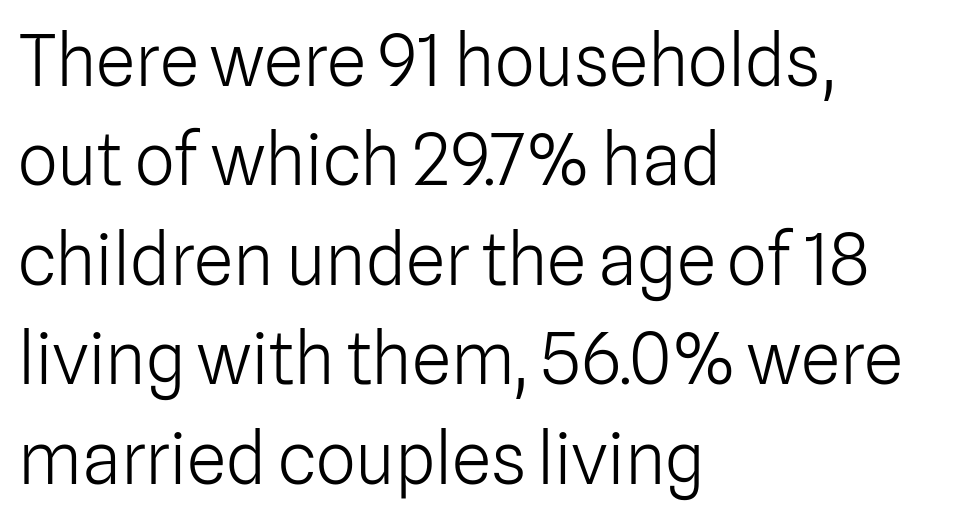
This block has exactly the height ordinary leading produces. Standard letterfit; no display-style spreading of the glyphs. The lines in this sample share a left origin and differ only in where they stop. This rendering features lettering with no underline. Counters stay open thanks to moderate or lighter strokes. Italic? Not at all — the glyphs are vertical.
